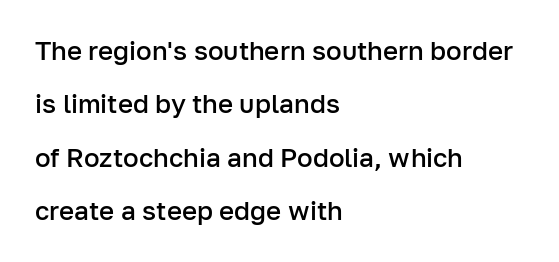
Q: Is the text bold? A: Semi-bold.
Q: Is the text italic (slanted)? A: No, it is upright.
Q: Is the text underlined? A: No.
Q: How is the paragraph aligned? A: Left-aligned.
Q: Is the spacing between letters normal or unusually wide? A: Normal.
Q: Is the spacing between lines tight, normal or loose? A: Loose.
